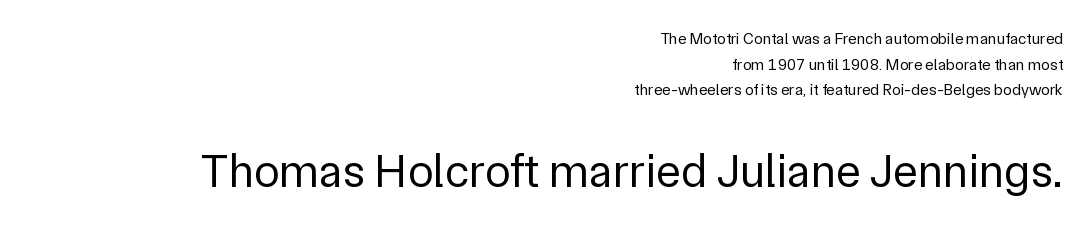
Q: Is the text bold? A: No.
Q: Is the text italic (slanted)? A: No, it is upright.
Q: Is the typeface a serif or a sans-serif typeface? A: Sans-serif.
Q: Is the text underlined? A: No.
Q: How is the paragraph aligned? A: Right-aligned.
Q: Is the spacing between letters normal or unusually wide? A: Normal.
Q: Is the spacing between lines tight, normal or loose? A: Normal.
Q: Which block of text is set in a larger size, the first (top) or the second (bottom)? A: The second (bottom) one.
Q: Width (condensed, normal, or wide)? A: Normal.
Q: Stroke contrast? A: Low.
Q: x-height? A: Medium.
Q: Monospaced? A: No.
